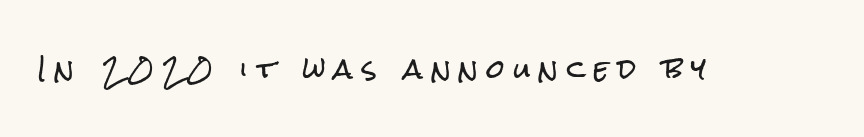
Q: Is the text italic (slanted)? A: No, it is upright.
Q: Is the text underlined? A: No.
Q: Is the spacing between letters normal or unusually wide? A: Unusually wide.
